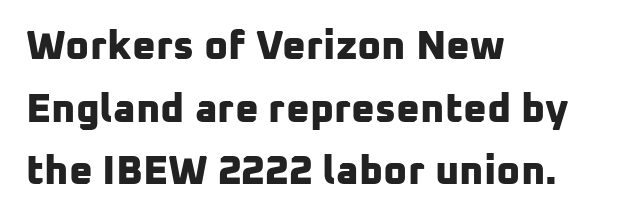
Serifs: no, the terminals of the letterforms are clean. Spacing verdict: proportional, widths tailored to each character. The rendering keeps characters at their native spacing. Typeset ragged right — the left edge is the straight one. I'd describe the lettering as bold — thick and assertive.
